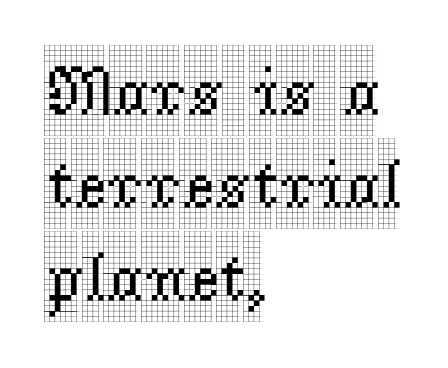
{"serif": "yes", "italic": "no", "width": "condensed", "x_height": "large", "monospaced": "no", "underline": "no", "align": "left", "line_spacing": "normal", "line_spacing_ratio": 1.33, "letter_spacing": "normal", "letter_spacing_em": 0.0, "glyph_px": 70}
